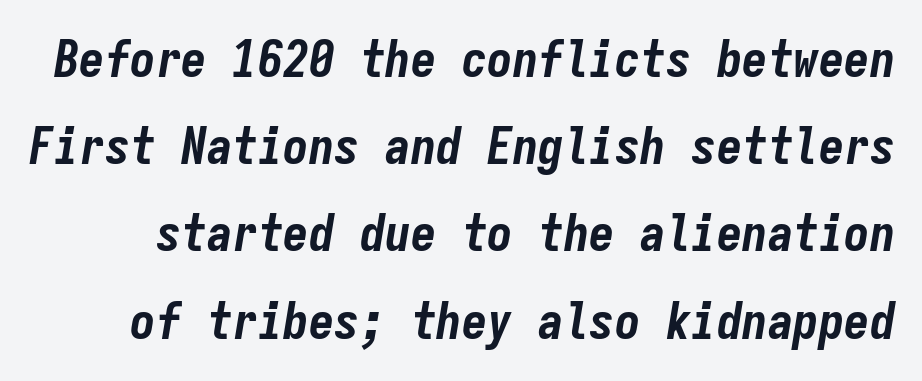
The image shows 51 px bold, condensed type, italic (leaning right), monospaced; set line spacing 1.71x, normal letter spacing, not underlined; low stroke contrast and a medium x-height.
